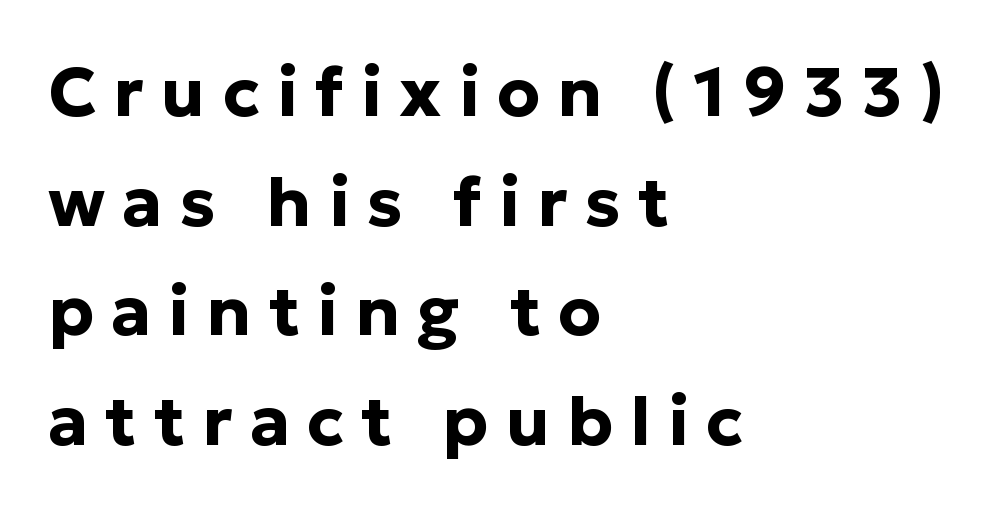
Q: Is the text bold? A: Yes.
Q: Is the text italic (slanted)? A: No, it is upright.
Q: Is the typeface a serif or a sans-serif typeface? A: Sans-serif.
Q: Is the text underlined? A: No.
Q: How is the paragraph aligned? A: Left-aligned.
Q: Is the spacing between letters normal or unusually wide? A: Unusually wide.
Q: Is the spacing between lines tight, normal or loose? A: Normal.
Q: Width (condensed, normal, or wide)? A: Normal.
Q: Stroke contrast? A: Low.
Q: x-height? A: Medium.
Q: Monospaced? A: No.
